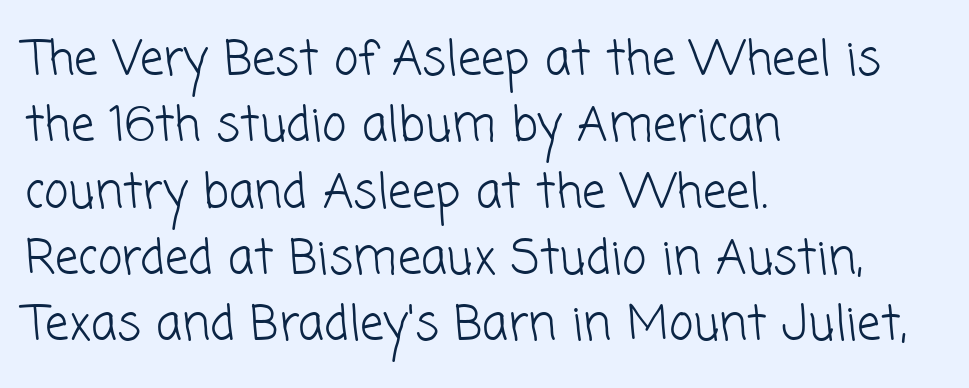
{"serif": "no", "bold": "no", "weight": "light", "width": "normal", "stroke_contrast": "low", "x_height": "medium", "monospaced": "no", "underline": "no", "align": "left", "line_spacing": "normal", "line_spacing_ratio": 1.41, "letter_spacing": "normal", "letter_spacing_em": 0.0, "glyph_px": 47}
